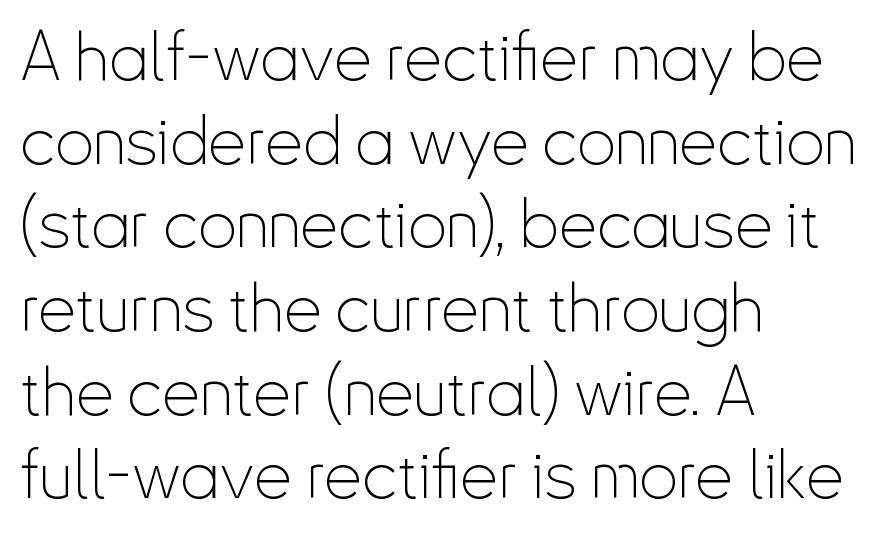
You can tell it's not italic because the verticals are truly vertical. Summary of weight: not heavy and not bold. This rendering employs a face without finishing strokes, i.e., a sans-serif. Quick note: underline off.
